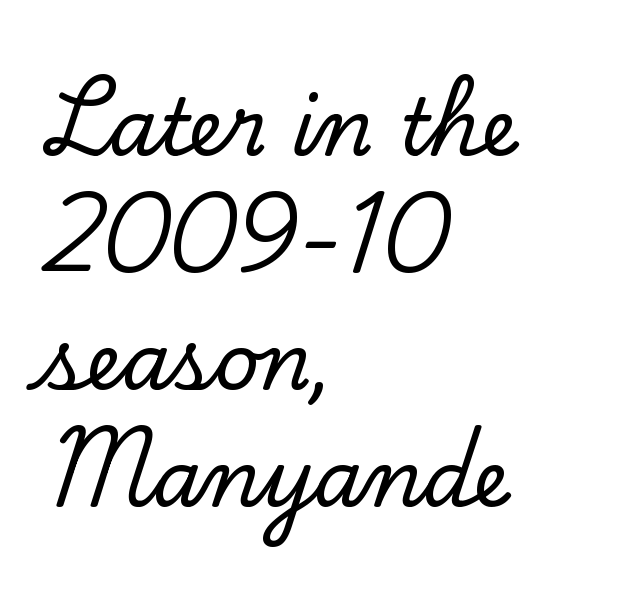
Q: Is the text italic (slanted)? A: Yes.
Q: Is the typeface a serif or a sans-serif typeface? A: Serif.
Q: Is the text underlined? A: No.
Q: How is the paragraph aligned? A: Left-aligned.
Q: Is the spacing between letters normal or unusually wide? A: Normal.
Q: Is the spacing between lines tight, normal or loose? A: Normal.
Q: Width (condensed, normal, or wide)? A: Normal.
Q: Stroke contrast? A: Low.
Q: x-height? A: Small.
Q: Monospaced? A: No.
